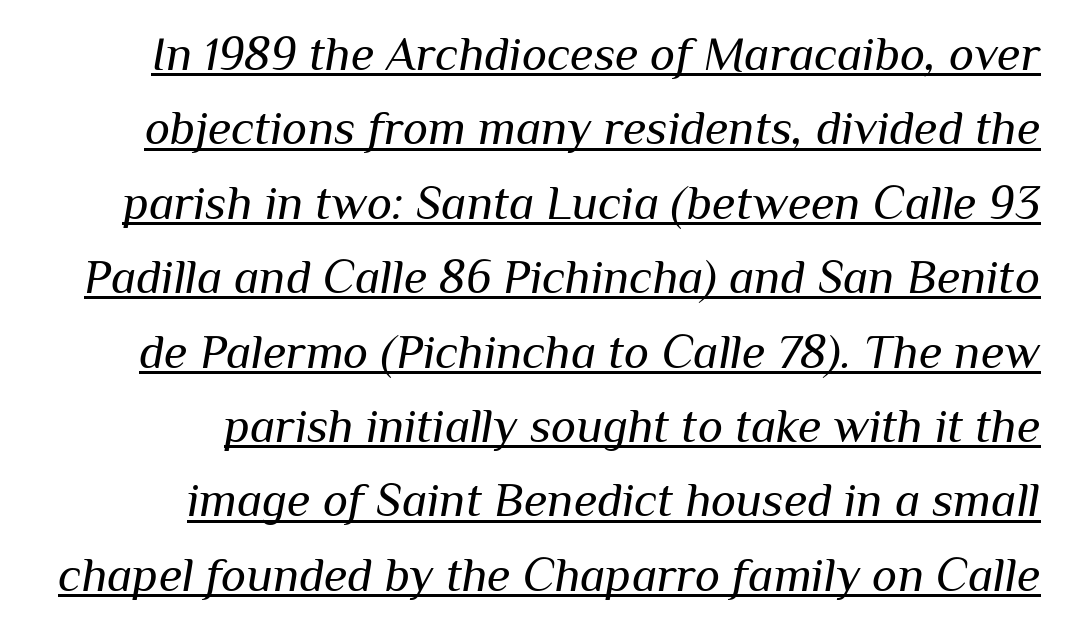
Q: Is the text bold? A: No.
Q: Is the text italic (slanted)? A: Yes, it leans right by about 10 degrees.
Q: Is the text underlined? A: Yes.
Q: How is the paragraph aligned? A: Right-aligned.
Q: Is the spacing between letters normal or unusually wide? A: Normal.
Q: Is the spacing between lines tight, normal or loose? A: Normal.
Q: Width (condensed, normal, or wide)? A: Normal.
Q: Stroke contrast? A: Medium.
Q: x-height? A: Medium.
Q: Monospaced? A: No.
